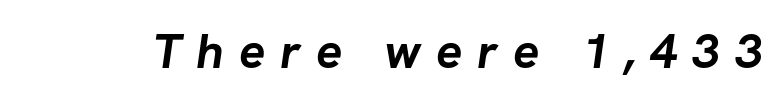
The image shows 49 px semibold sans-serif type; set unusually wide letter spacing (+0.3 em), not underlined; low stroke contrast and a medium x-height.
